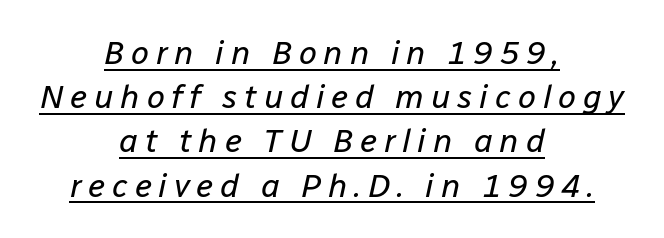
{"italic": "yes", "lean": "right", "slant_degrees": 12, "bold": "no", "weight": "regular", "width": "normal", "stroke_contrast": "low", "x_height": "medium", "monospaced": "no", "underline": "yes", "align": "center", "line_spacing": "normal", "line_spacing_ratio": 1.34, "letter_spacing": "wide", "letter_spacing_em": 0.2, "glyph_px": 33}
